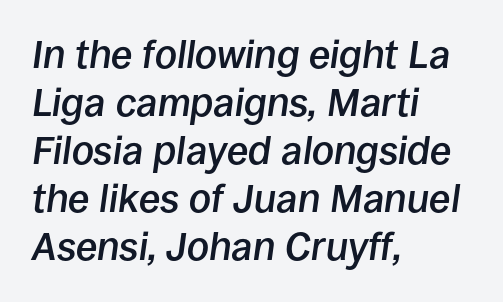
The image shows 39 px semibold type, italic (leaning right); set left-aligned, line spacing 1.23x, normal letter spacing, not underlined; low stroke contrast and a large x-height.
